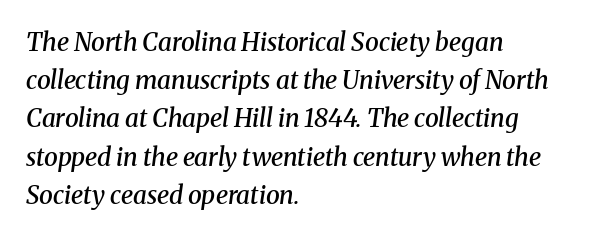
Q: Is the text bold? A: Semi-bold.
Q: Is the text italic (slanted)? A: Yes, it leans right by about 8 degrees.
Q: Is the text underlined? A: No.
Q: How is the paragraph aligned? A: Left-aligned.
Q: Is the spacing between letters normal or unusually wide? A: Normal.
Q: Is the spacing between lines tight, normal or loose? A: Normal.
